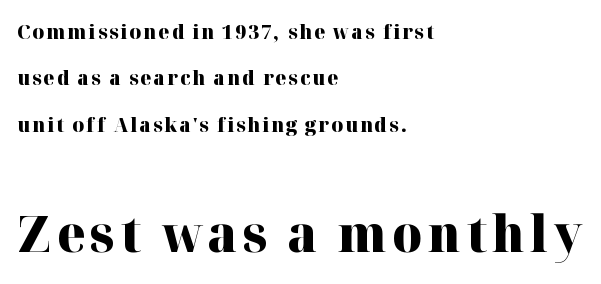
{"serif": "yes", "italic": "no", "bold": "yes", "weight": "heavy", "width": "normal", "stroke_contrast": "high", "x_height": "medium", "monospaced": "no", "underline": "no", "align": "left", "line_spacing": "loose", "line_spacing_ratio": 2.32, "larger_block": "second", "size_ratio": 2.55, "glyph_px": 51}
